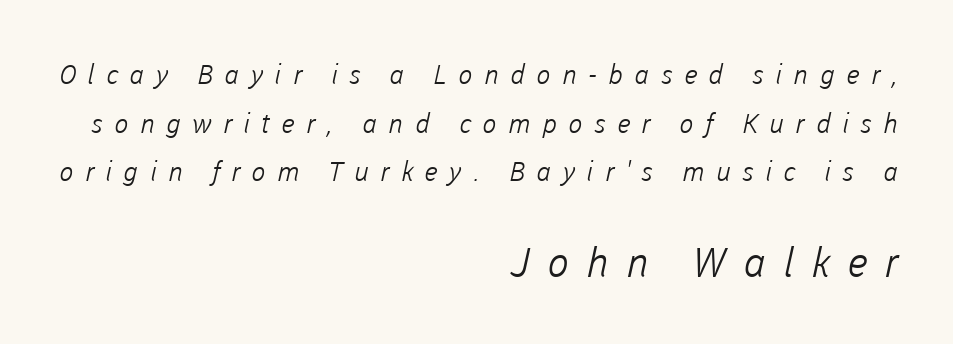
This reads as an unemphasized weight, regular at the heaviest. The typeface chosen for these lines omits serifs. Honestly, the letter spacing is so wide it's the main thing you notice. One-word summary of the alignment: right. Here the designer chose a conventional face with non-uniform glyph widths. The face used here appears at its bigger size in the lower chunk.
